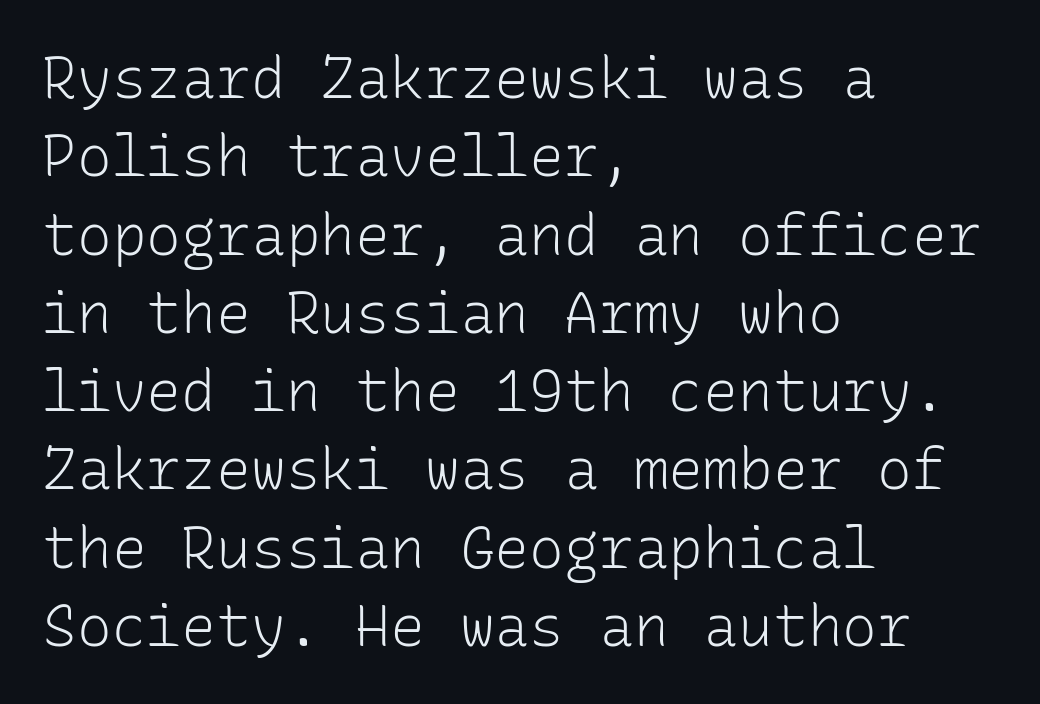
Q: Is the text bold? A: No.
Q: Is the text italic (slanted)? A: No, it is upright.
Q: Is the typeface a serif or a sans-serif typeface? A: Sans-serif.
Q: Is the text underlined? A: No.
Q: How is the paragraph aligned? A: Left-aligned.
Q: Is the spacing between letters normal or unusually wide? A: Normal.
Q: Is the spacing between lines tight, normal or loose? A: Normal.
Q: Width (condensed, normal, or wide)? A: Normal.
Q: Stroke contrast? A: Low.
Q: x-height? A: Medium.
Q: Monospaced? A: Yes.
